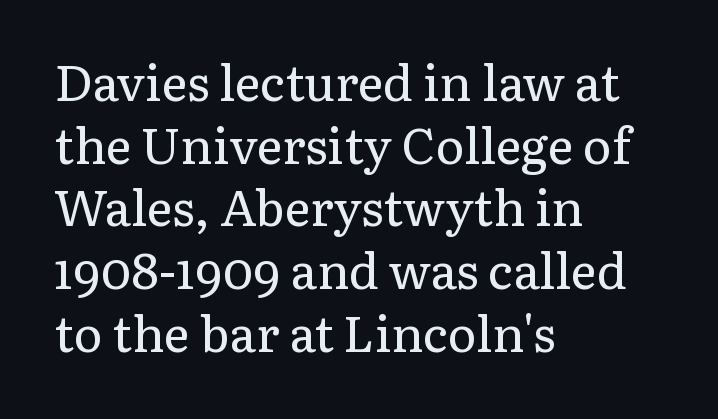
Q: Is the text bold? A: No.
Q: Is the text italic (slanted)? A: No, it is upright.
Q: Is the typeface a serif or a sans-serif typeface? A: Serif.
Q: Is the text underlined? A: No.
Q: How is the paragraph aligned? A: Left-aligned.
Q: Is the spacing between letters normal or unusually wide? A: Normal.
Q: Is the spacing between lines tight, normal or loose? A: Normal.
Q: Width (condensed, normal, or wide)? A: Normal.
Q: Stroke contrast? A: Low.
Q: x-height? A: Medium.
Q: Monospaced? A: No.
